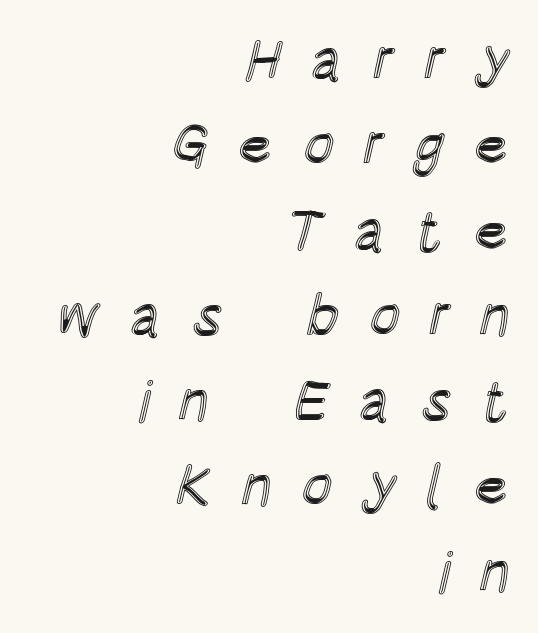
The image shows 58 px condensed type; set right-aligned, normal line spacing (1.47x), unusually wide letter spacing (+0.5 em), not underlined; a large x-height.
